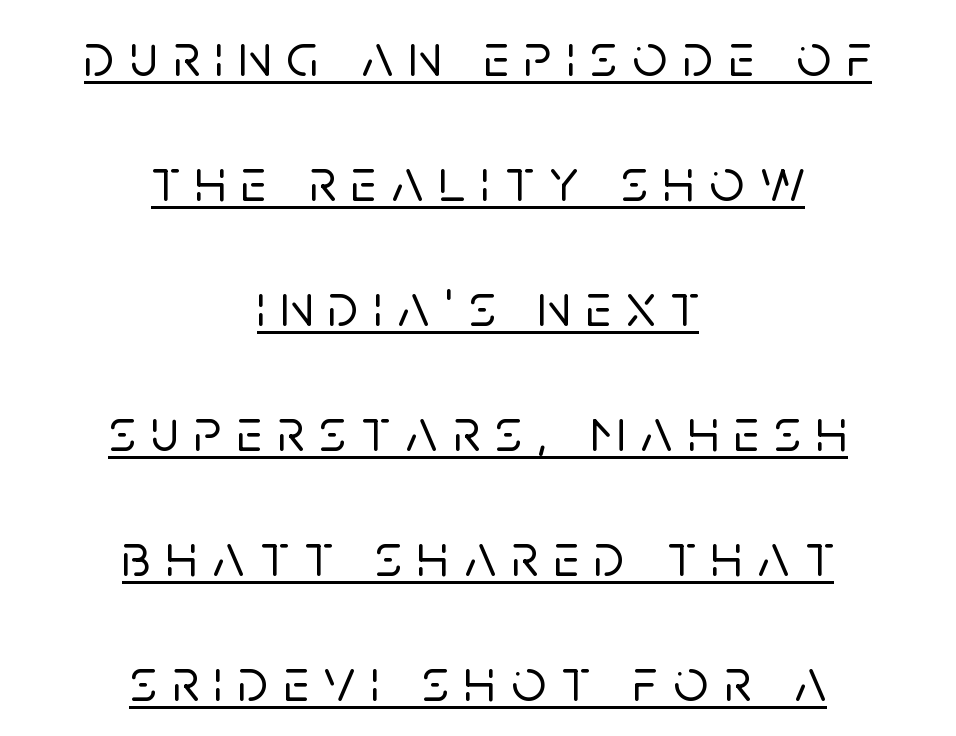
The image shows 61 px sans-serif type, upright; set centered, loose line spacing (2.05x), unusually wide letter spacing (+0.25 em), underlined; low stroke contrast and a large x-height.
